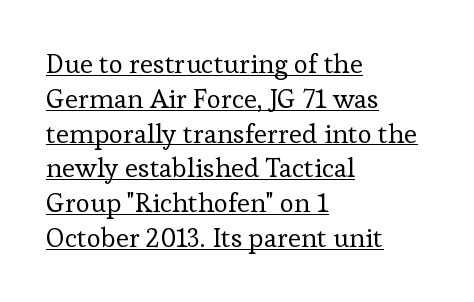
Tracking value appears to be zero — textbook default spacing. Caption: lettering with a line underneath. Every character sits straight up, as roman type does. Heaviness? Minimal to ordinary, like unemphasized prose. The space between consecutive lines is moderate.
